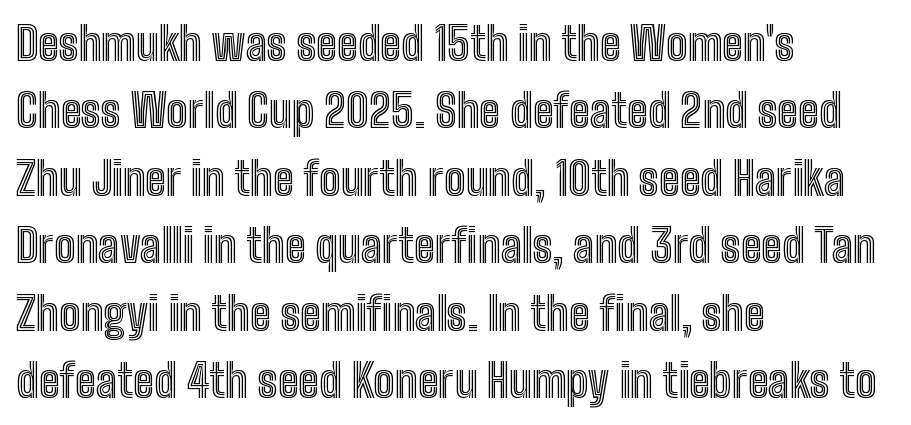
Q: Is the text italic (slanted)? A: No, it is upright.
Q: Is the text underlined? A: No.
Q: How is the paragraph aligned? A: Left-aligned.
Q: Is the spacing between letters normal or unusually wide? A: Normal.
Q: Is the spacing between lines tight, normal or loose? A: Normal.
Q: Width (condensed, normal, or wide)? A: Condensed.
Q: x-height? A: Medium.
Q: Monospaced? A: No.
